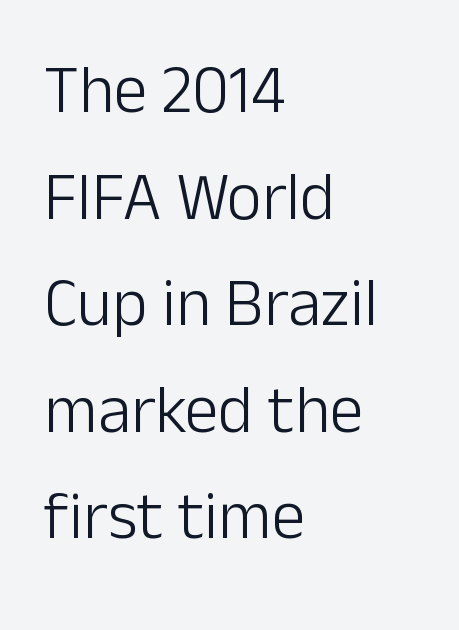
{"serif": "no", "italic": "no", "bold": "no", "weight": "light", "width": "normal", "stroke_contrast": "low", "x_height": "medium", "monospaced": "no", "underline": "no", "align": "left", "line_spacing": "normal", "line_spacing_ratio": 1.59, "letter_spacing": "normal", "letter_spacing_em": 0.0, "glyph_px": 67}
